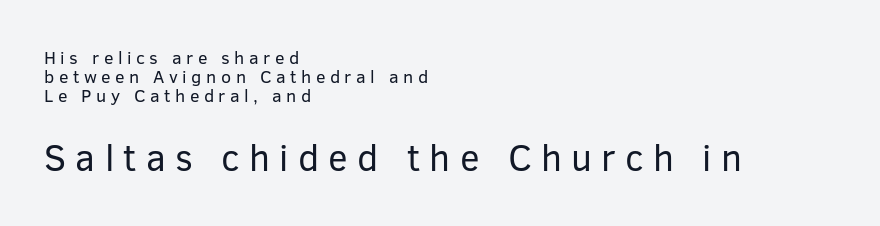
{"serif": "no", "italic": "no", "bold": "no", "weight": "regular", "width": "normal", "stroke_contrast": "low", "x_height": "medium", "monospaced": "no", "underline": "no", "align": "left", "line_spacing": "tight", "line_spacing_ratio": 1.06, "letter_spacing": "wide", "letter_spacing_em": 0.25, "larger_block": "second", "size_ratio": 2.06, "glyph_px": 37}
